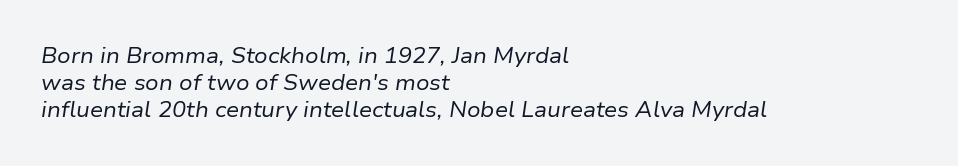
The gaps between neighbouring characters are ordinary and unremarkable. Does the lettering tilt? It does — this is italic. Leading matches the norm, producing a regular column. The rag falls on the right side of this text block. Letters rest on an invisible, unmarked baseline. Stems and bowls with no extra thickness — not bold.
